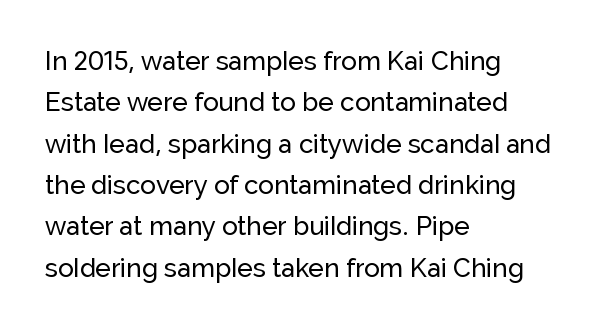
{"italic": "no", "underline": "no", "align": "left", "line_spacing": "normal", "line_spacing_ratio": 1.59, "letter_spacing": "normal", "letter_spacing_em": 0.0, "glyph_px": 26}
